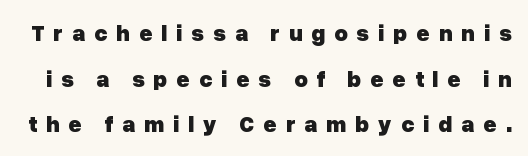
Q: Is the text bold? A: Yes.
Q: Is the text italic (slanted)? A: No, it is upright.
Q: Is the text underlined? A: No.
Q: Is the spacing between letters normal or unusually wide? A: Unusually wide.
Q: Is the spacing between lines tight, normal or loose? A: Loose.
